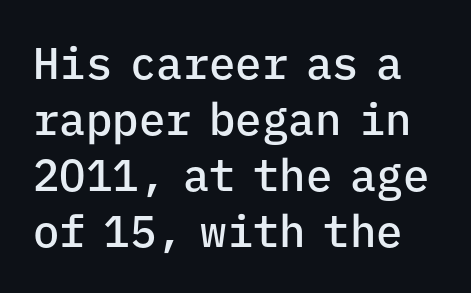
Q: Is the text bold? A: Semi-bold.
Q: Is the text italic (slanted)? A: No, it is upright.
Q: Is the typeface a serif or a sans-serif typeface? A: Sans-serif.
Q: Is the text underlined? A: No.
Q: Is the spacing between letters normal or unusually wide? A: Normal.
Q: Is the spacing between lines tight, normal or loose? A: Normal.
Q: Width (condensed, normal, or wide)? A: Normal.
Q: Stroke contrast? A: Low.
Q: x-height? A: Medium.
Q: Monospaced? A: Yes.
